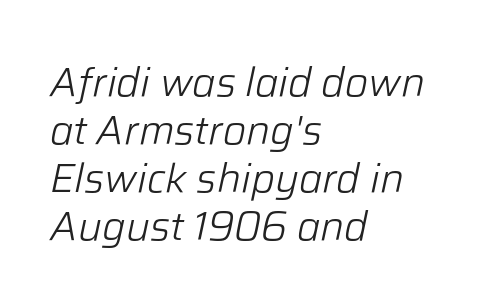
Q: Is the text bold? A: No.
Q: Is the text italic (slanted)? A: Yes, it leans right by about 12 degrees.
Q: Is the text underlined? A: No.
Q: How is the paragraph aligned? A: Left-aligned.
Q: Is the spacing between letters normal or unusually wide? A: Normal.
Q: Width (condensed, normal, or wide)? A: Normal.
Q: Stroke contrast? A: Low.
Q: x-height? A: Medium.
Q: Monospaced? A: No.
